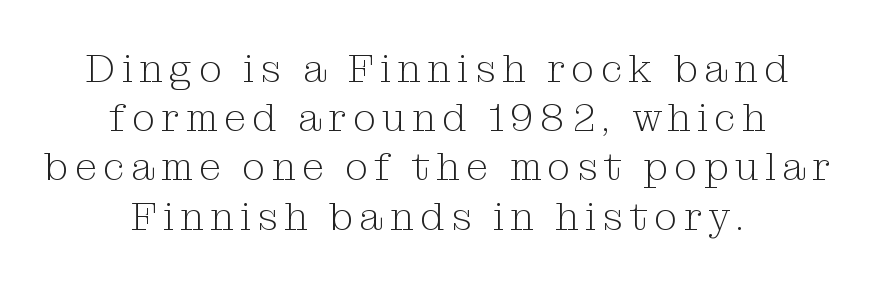
{"serif": "yes", "italic": "no", "bold": "no", "weight": "light", "width": "normal", "stroke_contrast": "medium", "x_height": "medium", "monospaced": "no", "underline": "no", "align": "center", "line_spacing_ratio": 1.23, "glyph_px": 40}
